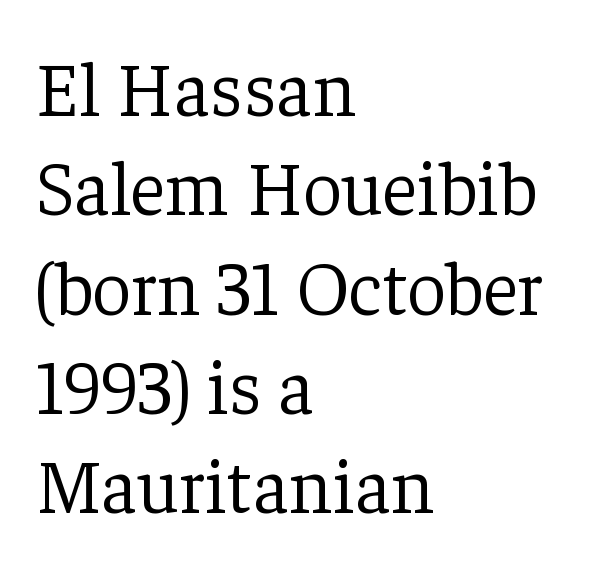
Observe the serifs anchoring each vertical stroke in this sample. In terms of posture, this sample is upright. The rendering uses natural spacing where letterforms have individual widths. The weight tops out at a normal text grade. The rendering keeps characters at their native spacing. Horizontal alignment here is leftward, the default for most running prose.
